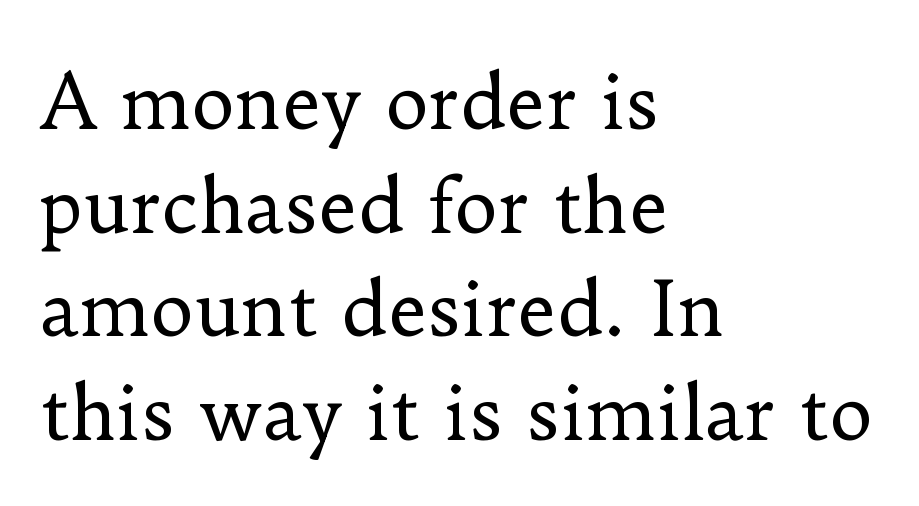
{"serif": "yes", "italic": "no", "bold": "no", "weight": "regular", "width": "normal", "stroke_contrast": "low", "x_height": "small", "monospaced": "no", "underline": "no", "align": "left", "line_spacing": "normal", "line_spacing_ratio": 1.4, "letter_spacing": "normal", "letter_spacing_em": 0.0, "glyph_px": 74}
